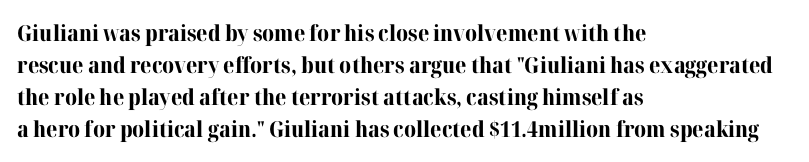
These lines were composed using upright roman letters. Bare-footed words on every line. The vertical gap from one line to the next is medium. Leftover space on each line is placed entirely after the last word. The line texture is even and compact thanks to regular tracking.
